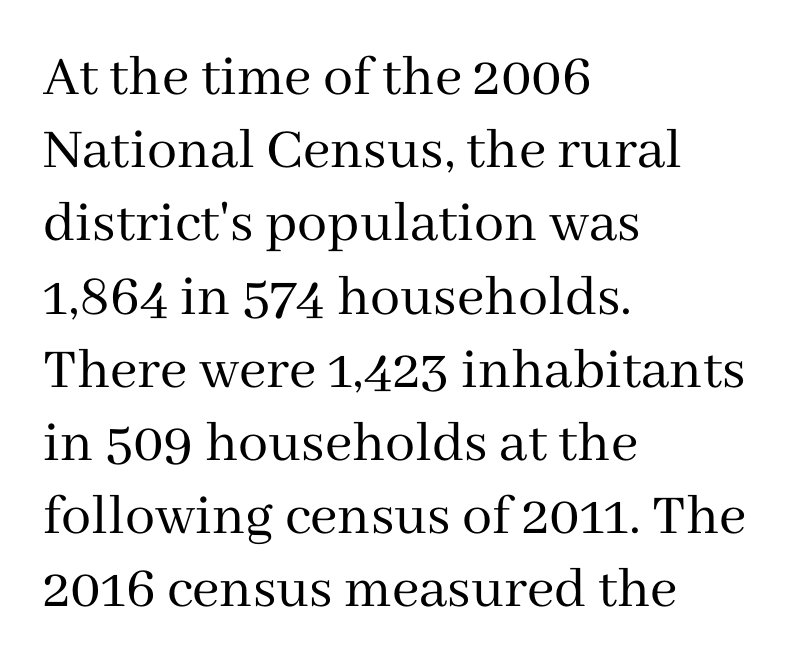
The image shows 60 px regular-weight serif type, upright; set left-aligned, line spacing 1.22x, normal letter spacing, not underlined; medium stroke contrast and a medium x-height.
